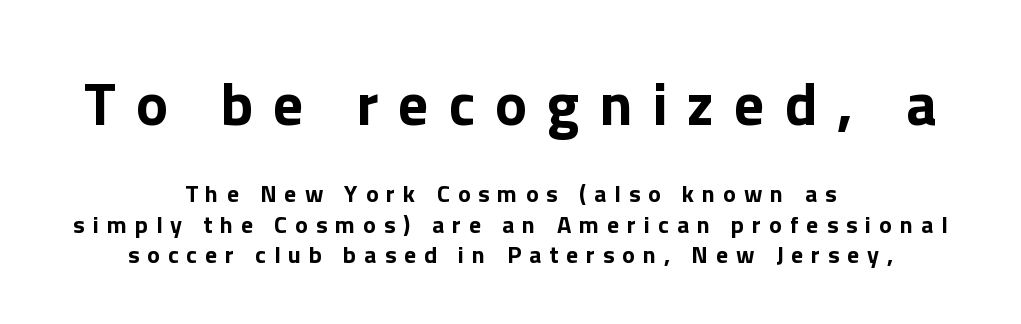
The image shows 60 px sans-serif type, upright; set centered, normal line spacing (1.27x), unusually wide letter spacing (+0.33 em), not underlined; the first (top) block is 2.5x larger; low stroke contrast and a medium x-height.
